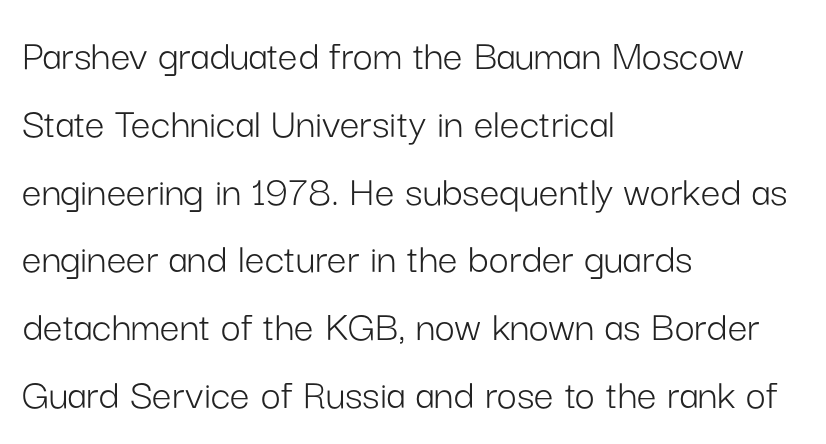
The image shows 44 px light sans-serif type, upright; set left-aligned, normal line spacing (1.54x), normal letter spacing, not underlined; low stroke contrast and a medium x-height.
